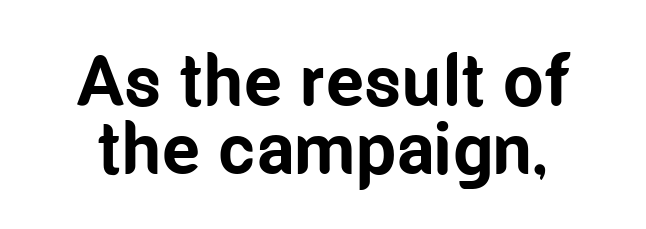
Q: Is the text bold? A: Yes.
Q: Is the text italic (slanted)? A: No, it is upright.
Q: Is the typeface a serif or a sans-serif typeface? A: Sans-serif.
Q: Is the text underlined? A: No.
Q: Is the spacing between letters normal or unusually wide? A: Normal.
Q: Is the spacing between lines tight, normal or loose? A: Tight.
Q: Width (condensed, normal, or wide)? A: Condensed.
Q: Stroke contrast? A: Low.
Q: x-height? A: Medium.
Q: Monospaced? A: No.
